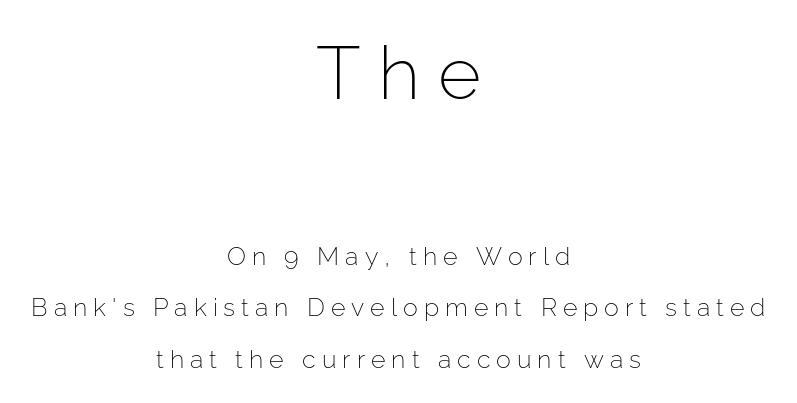
{"serif": "no", "italic": "no", "bold": "no", "weight": "light", "width": "normal", "stroke_contrast": "low", "x_height": "medium", "monospaced": "no", "underline": "no", "align": "center", "line_spacing": "loose", "line_spacing_ratio": 2.06, "letter_spacing": "wide", "letter_spacing_em": 0.24, "larger_block": "first", "size_ratio": 2.96, "glyph_px": 74}
